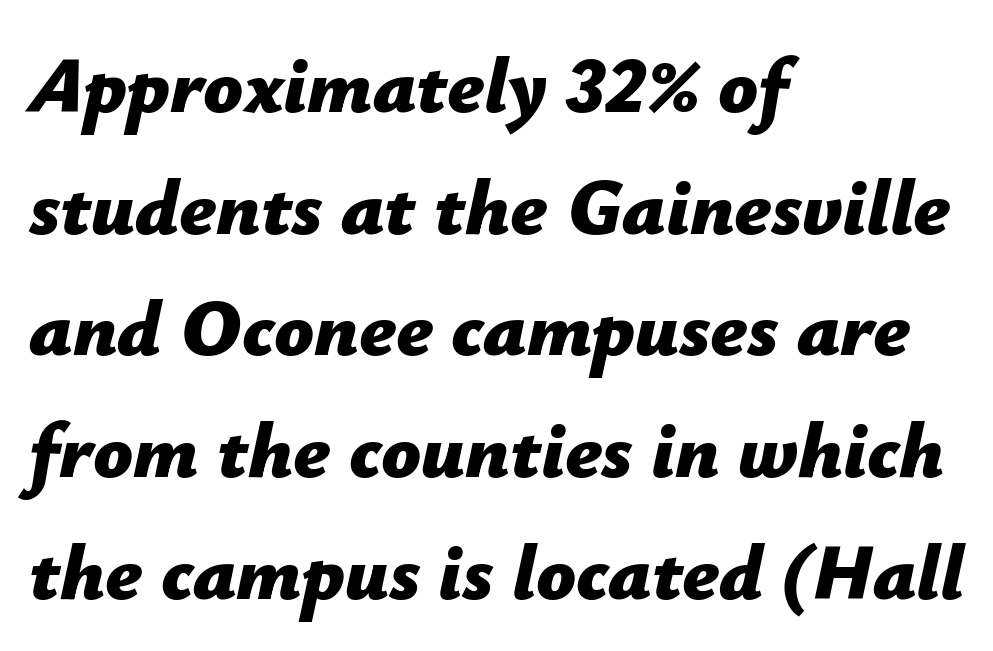
{"italic": "yes", "lean": "right", "slant_degrees": 12, "bold": "yes", "weight": "bold", "width": "normal", "stroke_contrast": "low", "x_height": "medium", "monospaced": "no", "underline": "no", "align": "left", "line_spacing": "normal", "line_spacing_ratio": 1.56, "letter_spacing": "normal", "letter_spacing_em": 0.0, "glyph_px": 78}
